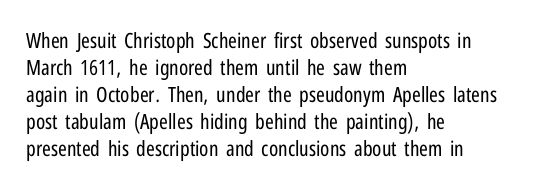
These lines keep a tight, regular rhythm from letter to letter. The rows are spaced the way most documents space them. Nothing heavy about these letters — not bold at all. A roman cut, with each character standing at attention. Check under the words: just untouched page. All the whitespace from short lines collects on the right.
